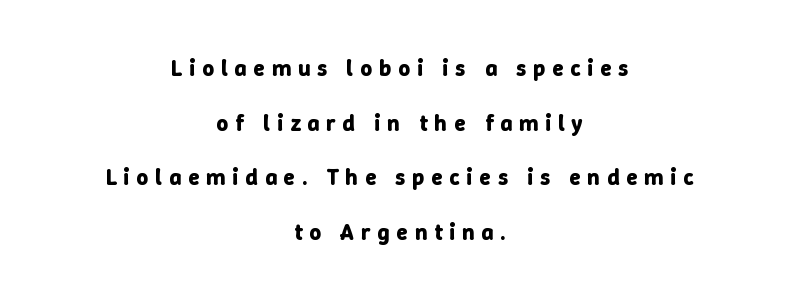
{"italic": "no", "bold": "yes", "underline": "no", "align": "center", "line_spacing": "loose", "line_spacing_ratio": 2.37, "letter_spacing": "wide", "letter_spacing_em": 0.3, "glyph_px": 23}
